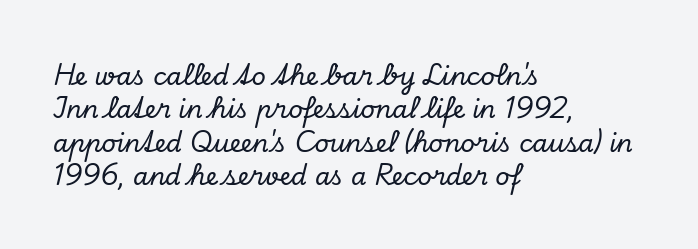
Q: Is the text italic (slanted)? A: Yes, it leans right by about 13 degrees.
Q: Is the text underlined? A: No.
Q: How is the paragraph aligned? A: Left-aligned.
Q: Is the spacing between letters normal or unusually wide? A: Normal.
Q: Is the spacing between lines tight, normal or loose? A: Normal.
